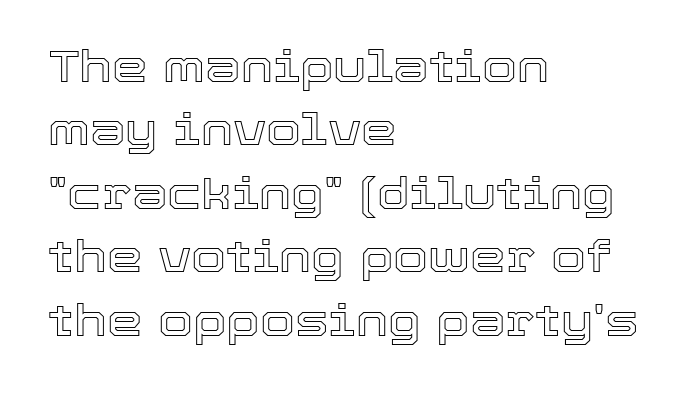
Q: Is the text italic (slanted)? A: No, it is upright.
Q: Is the text underlined? A: No.
Q: How is the paragraph aligned? A: Left-aligned.
Q: Is the spacing between letters normal or unusually wide? A: Normal.
Q: Is the spacing between lines tight, normal or loose? A: Normal.
Q: Width (condensed, normal, or wide)? A: Normal.
Q: x-height? A: Medium.
Q: Monospaced? A: No.
